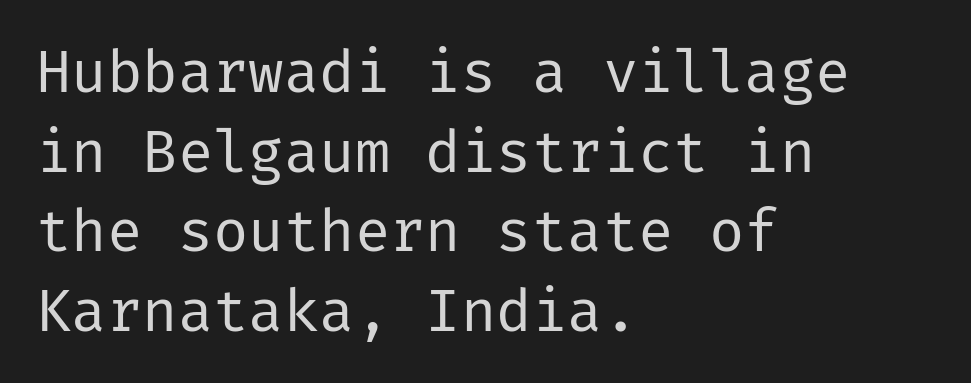
{"serif": "no", "italic": "no", "bold": "no", "weight": "regular", "width": "normal", "stroke_contrast": "low", "x_height": "medium", "underline": "no", "align": "left", "line_spacing": "normal", "line_spacing_ratio": 1.35, "letter_spacing": "normal", "letter_spacing_em": 0.0, "glyph_px": 59}
